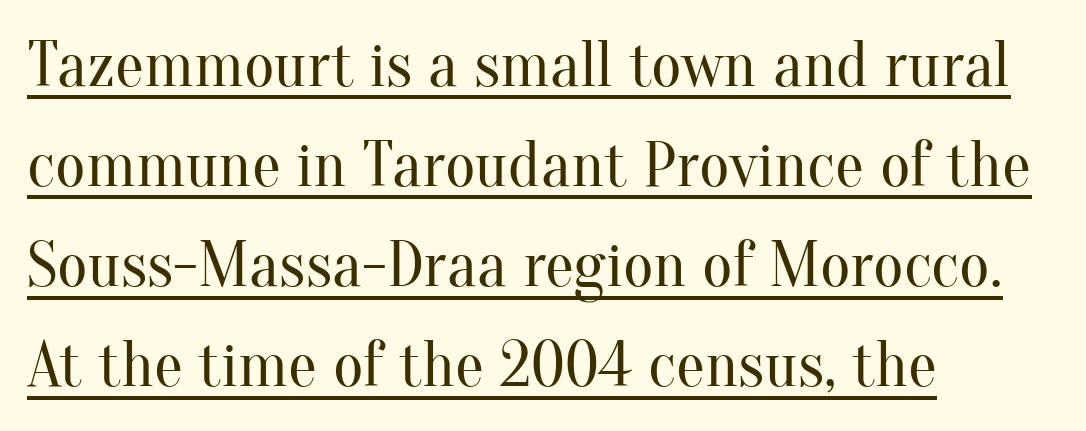
The image shows 65 px regular-weight serif type, upright; set left-aligned, normal line spacing (1.54x), normal letter spacing, underlined; medium stroke contrast and a small x-height.
